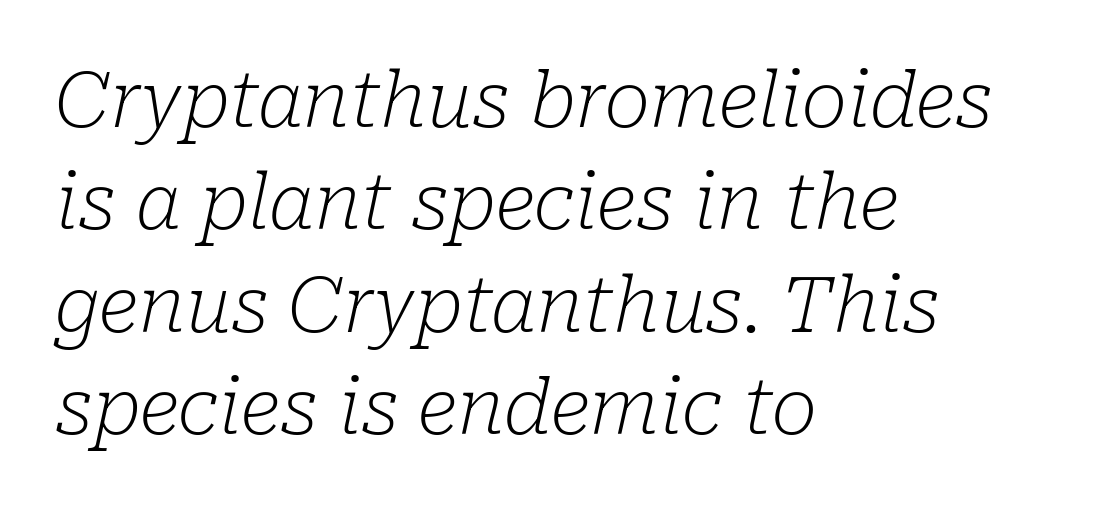
Q: Is the text bold? A: No.
Q: Is the text italic (slanted)? A: Yes, it leans right by about 10 degrees.
Q: Is the typeface a serif or a sans-serif typeface? A: Serif.
Q: Is the text underlined? A: No.
Q: How is the paragraph aligned? A: Left-aligned.
Q: Is the spacing between letters normal or unusually wide? A: Normal.
Q: Is the spacing between lines tight, normal or loose? A: Normal.
Q: Width (condensed, normal, or wide)? A: Normal.
Q: Stroke contrast? A: Low.
Q: x-height? A: Medium.
Q: Monospaced? A: No.
